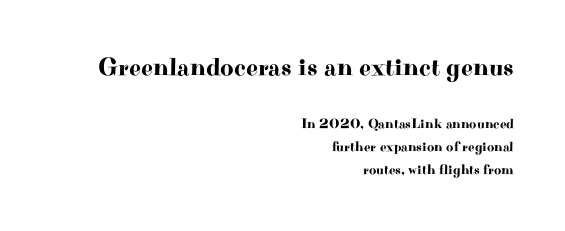
The block sitting higher on the canvas is the one with enlarged characters. The rendering anchors every line to the right-hand side. This block has exactly the height ordinary leading produces. Ascenders rise straight up at ninety degrees.
